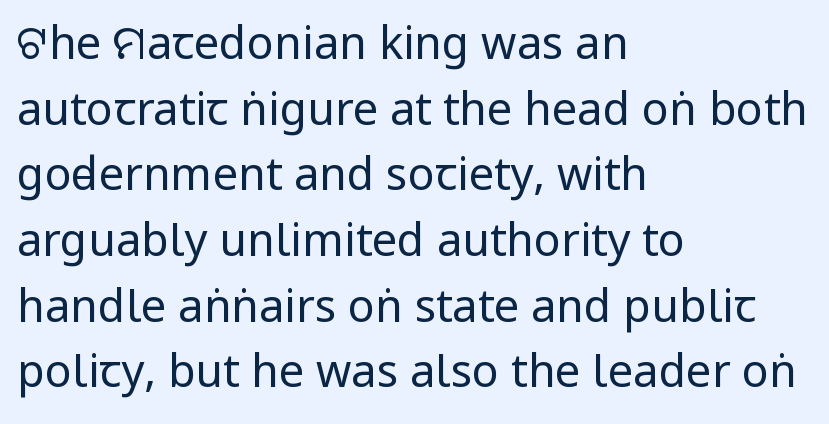
Nothing heavy about these letters — not bold at all. Default kerning and tracking; the words read as compact shapes. Nope, not italic — everything's standing straight. A sans-serif font was chosen for this passage. Regarding leading, the lines here are spaced in the standard way.
